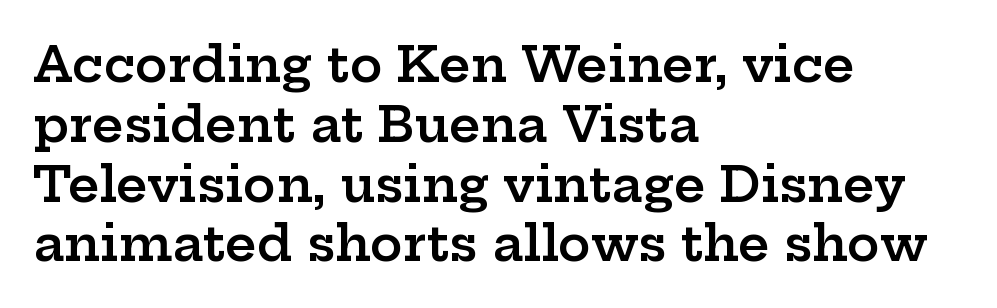
The image shows 49 px semibold, wide serif type, upright; set left-aligned, line spacing 1.22x, normal letter spacing, not underlined; low stroke contrast and a medium x-height.
